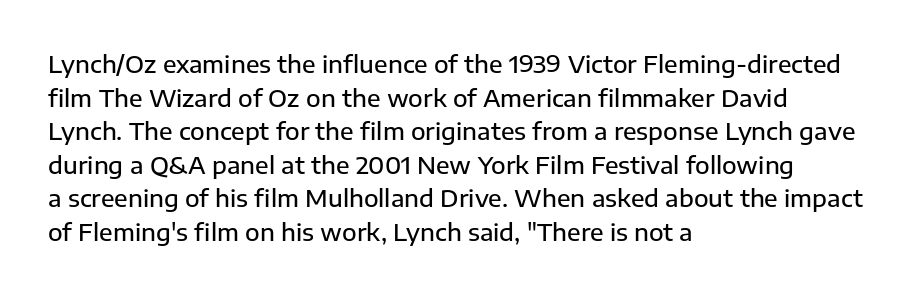
The image shows 24 px text type, upright; set left-aligned, normal line spacing (1.4x), normal letter spacing, not underlined.
